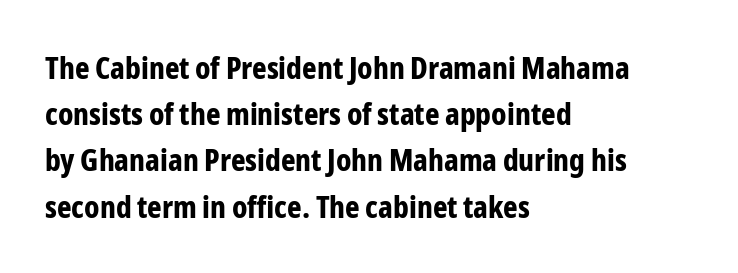
{"serif": "no", "italic": "no", "bold": "yes", "weight": "bold", "width": "condensed", "stroke_contrast": "low", "x_height": "medium", "monospaced": "no", "underline": "no", "align": "left", "line_spacing": "normal", "line_spacing_ratio": 1.49, "letter_spacing": "normal", "letter_spacing_em": 0.0, "glyph_px": 31}
